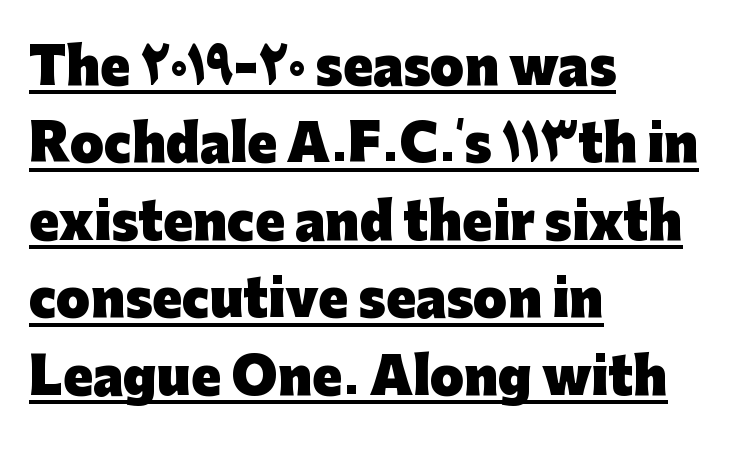
The lettering is marked with a stroke running underneath it. Each word holds together tightly as a unit, with standard inter-letter gaps. If you measured baseline to baseline, you'd find a middling distance. The paragraph shown leans on its left margin.
